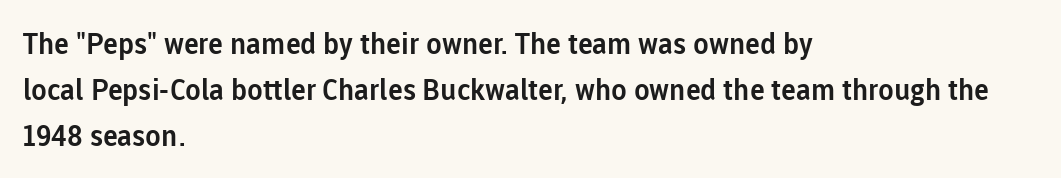
Q: Is the text italic (slanted)? A: No, it is upright.
Q: Is the typeface a serif or a sans-serif typeface? A: Sans-serif.
Q: Is the text underlined? A: No.
Q: How is the paragraph aligned? A: Left-aligned.
Q: Is the spacing between letters normal or unusually wide? A: Normal.
Q: Is the spacing between lines tight, normal or loose? A: Normal.
Q: Width (condensed, normal, or wide)? A: Normal.
Q: Stroke contrast? A: Low.
Q: x-height? A: Medium.
Q: Monospaced? A: No.
